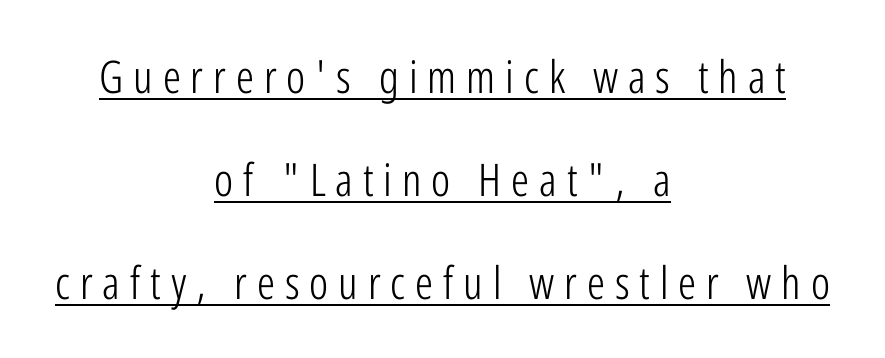
Q: Is the text bold? A: No.
Q: Is the text italic (slanted)? A: No, it is upright.
Q: Is the typeface a serif or a sans-serif typeface? A: Sans-serif.
Q: Is the text underlined? A: Yes.
Q: How is the paragraph aligned? A: Centered.
Q: Is the spacing between letters normal or unusually wide? A: Unusually wide.
Q: Is the spacing between lines tight, normal or loose? A: Loose.
Q: Width (condensed, normal, or wide)? A: Condensed.
Q: Stroke contrast? A: Low.
Q: x-height? A: Medium.
Q: Monospaced? A: No.
